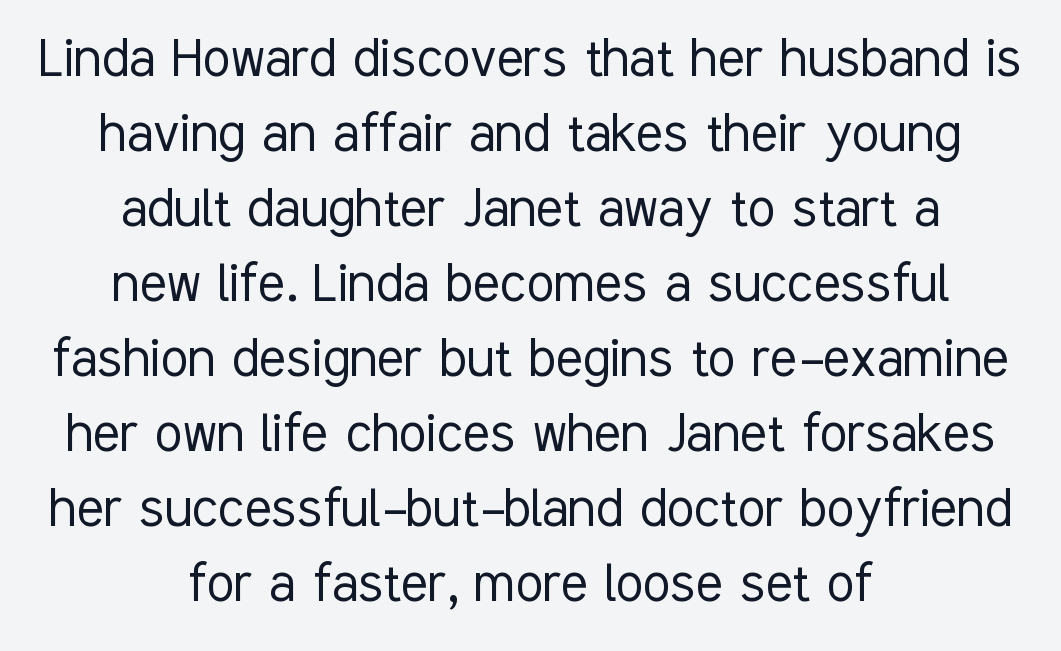
Q: Is the text bold? A: No.
Q: Is the text italic (slanted)? A: No, it is upright.
Q: Is the typeface a serif or a sans-serif typeface? A: Sans-serif.
Q: Is the text underlined? A: No.
Q: How is the paragraph aligned? A: Centered.
Q: Is the spacing between letters normal or unusually wide? A: Normal.
Q: Width (condensed, normal, or wide)? A: Condensed.
Q: Stroke contrast? A: Low.
Q: x-height? A: Medium.
Q: Monospaced? A: No.
